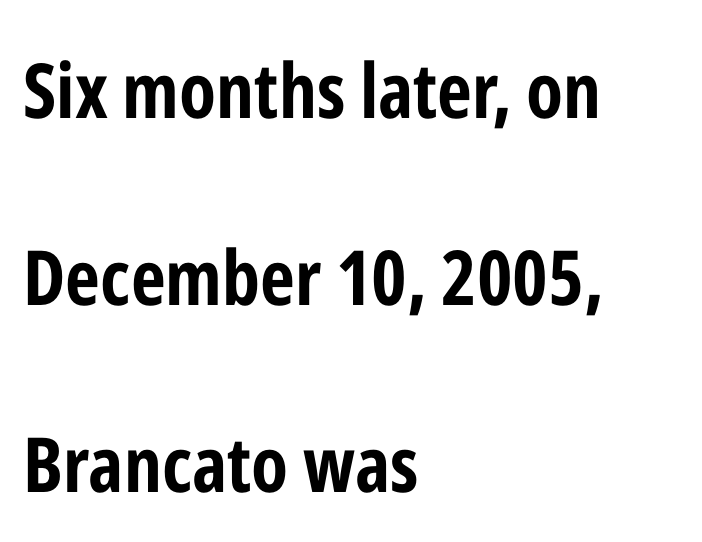
Q: Is the text bold? A: Yes.
Q: Is the text italic (slanted)? A: No, it is upright.
Q: Is the typeface a serif or a sans-serif typeface? A: Sans-serif.
Q: Is the text underlined? A: No.
Q: How is the paragraph aligned? A: Left-aligned.
Q: Is the spacing between letters normal or unusually wide? A: Normal.
Q: Is the spacing between lines tight, normal or loose? A: Loose.
Q: Width (condensed, normal, or wide)? A: Condensed.
Q: Stroke contrast? A: Low.
Q: x-height? A: Medium.
Q: Monospaced? A: No.
